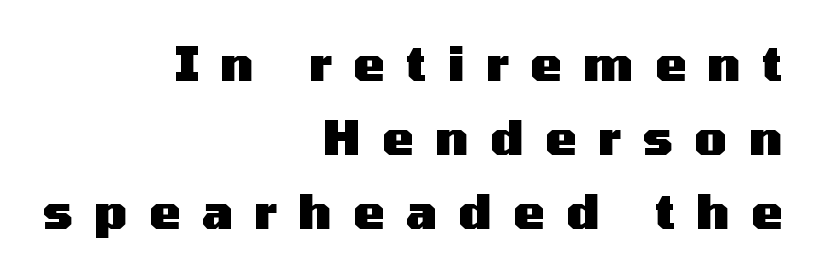
Spacing verdict: proportional, widths tailored to each character. A flush-right, rag-left setting is used for this passage. Nobody drew a line under any word here. Nothing sits at the stroke ends, so this counts as sans-serif.
